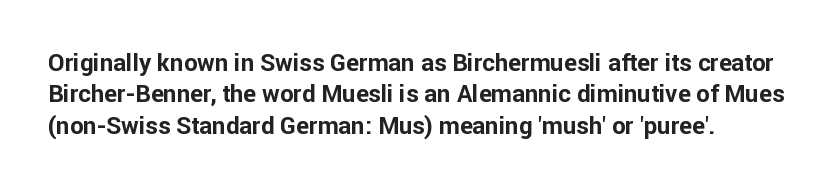
The image shows 24 px bold type, upright; set normal line spacing (1.31x), normal letter spacing, not underlined.
